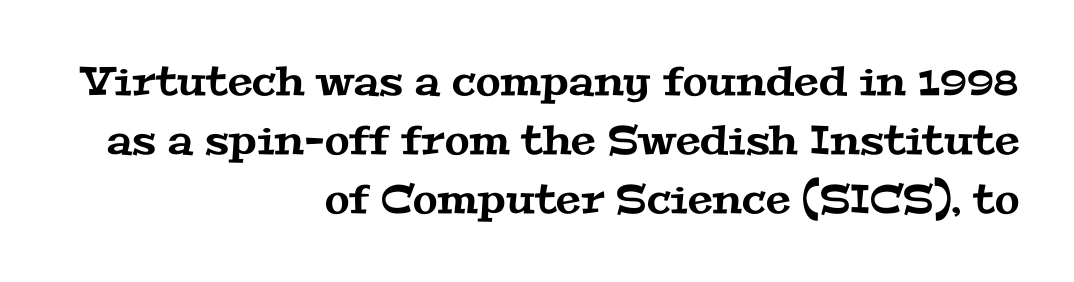
{"serif": "yes", "width": "wide", "stroke_contrast": "medium", "x_height": "medium", "monospaced": "no", "underline": "no", "align": "right", "line_spacing": "normal", "line_spacing_ratio": 1.48, "letter_spacing": "normal", "letter_spacing_em": 0.0, "glyph_px": 40}
